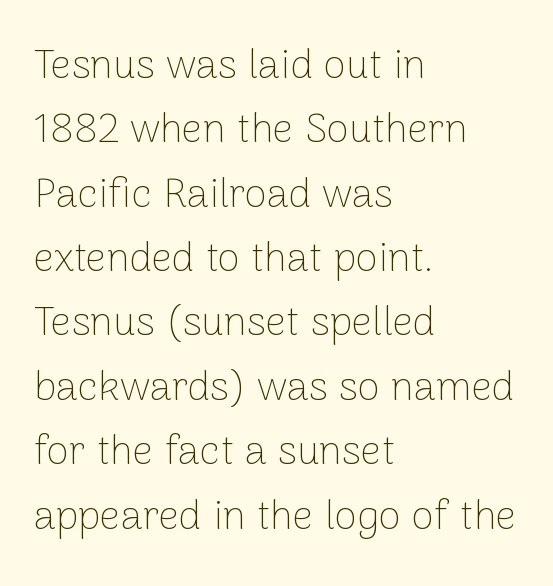
Q: Is the text bold? A: No.
Q: Is the text italic (slanted)? A: No, it is upright.
Q: Is the typeface a serif or a sans-serif typeface? A: Sans-serif.
Q: Is the text underlined? A: No.
Q: How is the paragraph aligned? A: Left-aligned.
Q: Is the spacing between letters normal or unusually wide? A: Normal.
Q: Is the spacing between lines tight, normal or loose? A: Normal.
Q: Width (condensed, normal, or wide)? A: Normal.
Q: Stroke contrast? A: Low.
Q: x-height? A: Medium.
Q: Monospaced? A: No.
